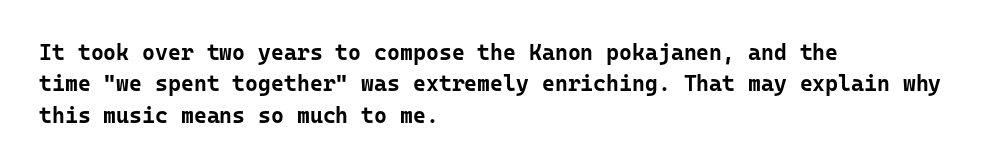
The image shows 22 px bold type, upright; set left-aligned, normal line spacing (1.43x), normal letter spacing, not underlined.
